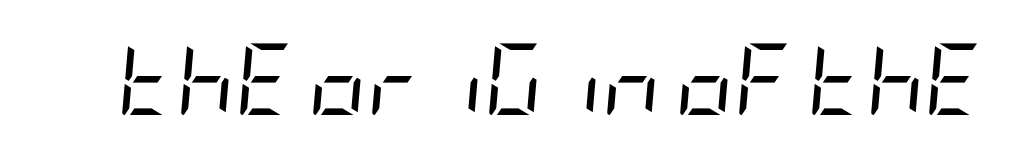
The image shows 72 px regular-weight, condensed type, italic (leaning right); set normal letter spacing, not underlined; low stroke contrast and a large x-height.
